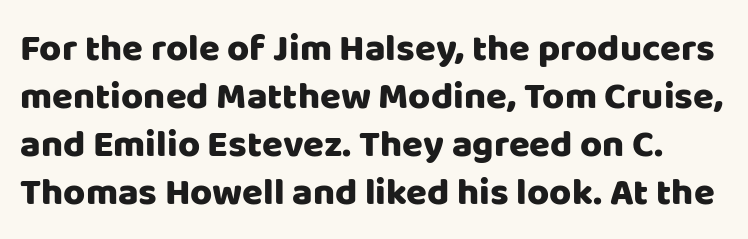
In terms of letterform style, serifs are entirely absent. The baseline area is clear. Notice how descenders clear the ascenders below comfortably — that's standard leading. Does extra space separate the letters? No, they use regular spacing. The passage shown is typed in a proportional face where columns would drift.
